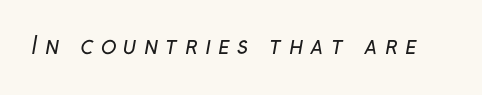
The image shows 23 px text type; set unusually wide letter spacing (+0.31 em), not underlined.
